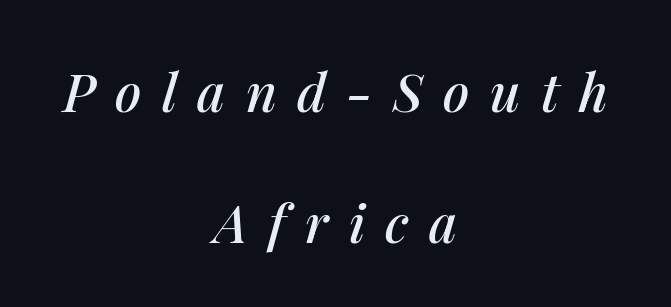
Q: Is the text italic (slanted)? A: Yes, it leans right by about 14 degrees.
Q: Is the text underlined? A: No.
Q: How is the paragraph aligned? A: Centered.
Q: Is the spacing between letters normal or unusually wide? A: Unusually wide.
Q: Is the spacing between lines tight, normal or loose? A: Loose.
Q: Width (condensed, normal, or wide)? A: Normal.
Q: Stroke contrast? A: Medium.
Q: x-height? A: Medium.
Q: Monospaced? A: No.
